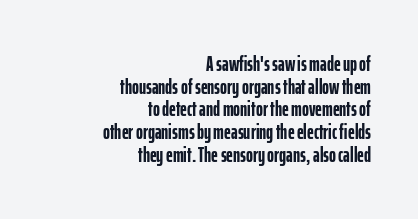
Q: Is the text bold? A: Yes.
Q: Is the text italic (slanted)? A: No, it is upright.
Q: Is the text underlined? A: No.
Q: How is the paragraph aligned? A: Right-aligned.
Q: Is the spacing between letters normal or unusually wide? A: Normal.
Q: Is the spacing between lines tight, normal or loose? A: Tight.
